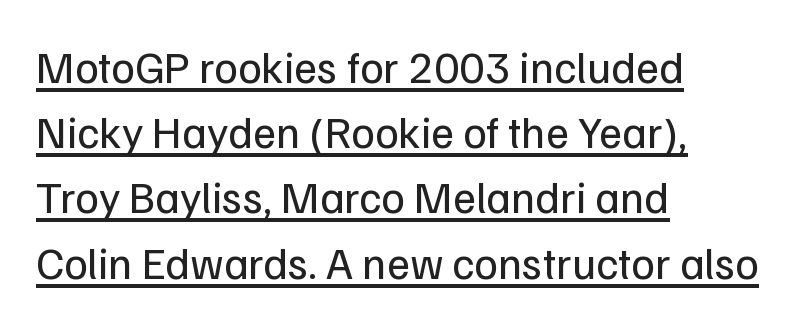
The specimen reads as upright at a glance. The face used here is proportionally spaced, like ordinary book or web type. Students, observe: this is what conventionally led text looks like. Font category for this specimen: sans-serif.
